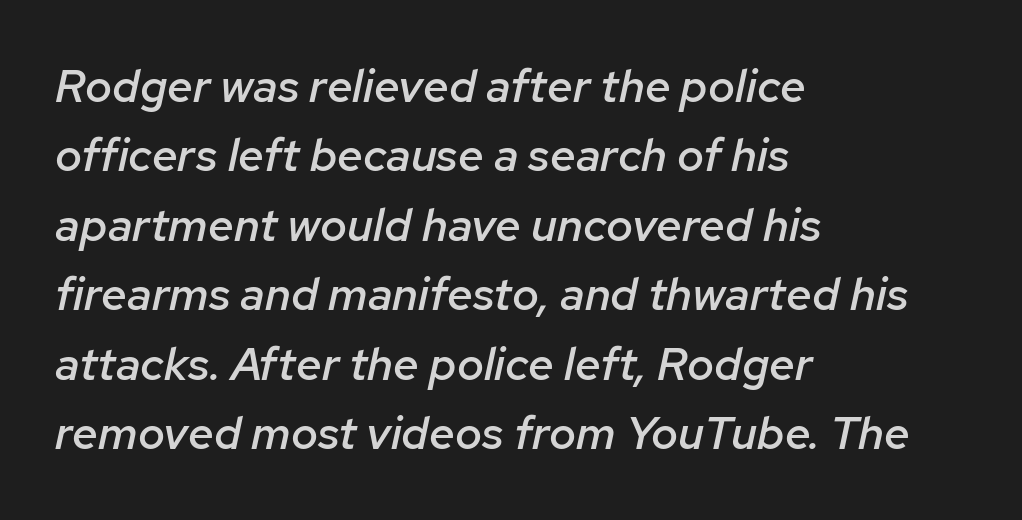
The image shows 46 px semibold type, italic (leaning right); set left-aligned, normal line spacing (1.51x), normal letter spacing, not underlined; low stroke contrast and a medium x-height.
